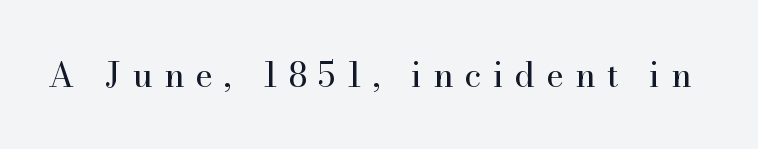
Do the characters align in a grid? No, the font is proportional. Has an underline been added? It has not. Someone cranked the tracking dial way up on this one. Unlike a clean sans, this face finishes its strokes with serifs. Bold? No — there's no thickening of the strokes.
